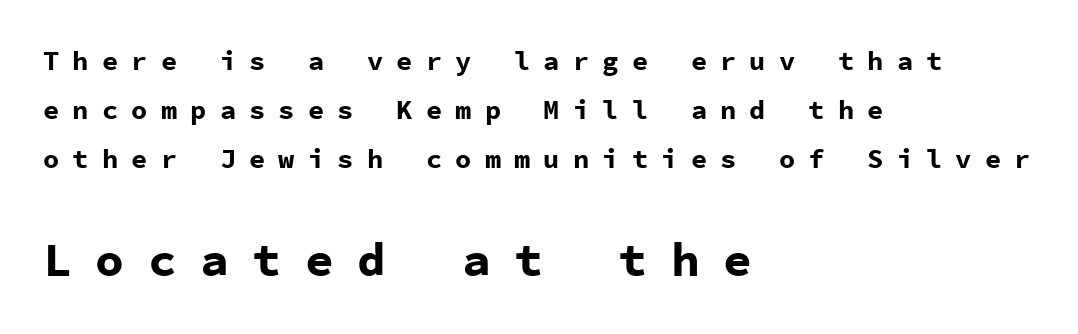
The passage shown has open, widely tracked lettering throughout. Font category for this specimen: sans-serif. These lines carry a lot of weight — the face is fully bold. Descenders are the only things crossing below the line. The rag falls on the right side of this text block.
